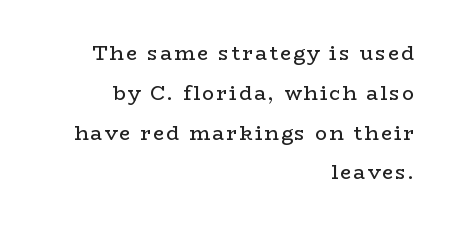
Q: Is the text bold? A: No.
Q: Is the text italic (slanted)? A: No, it is upright.
Q: Is the text underlined? A: No.
Q: How is the paragraph aligned? A: Right-aligned.
Q: Is the spacing between lines tight, normal or loose? A: Loose.
